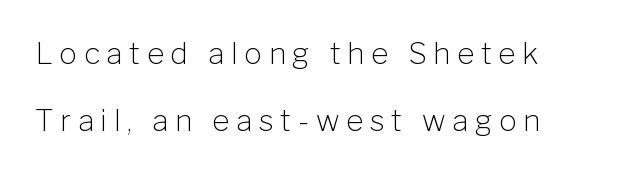
Students, note that the glyphs here are deliberately spaced far apart. Style check: upright. Descender tails drop into unmarked territory. Each line starts at the same left margin while the right side varies. If you measured baseline to baseline, you'd find a long distance. The typesetting does not lean heavy: it is not bold.
